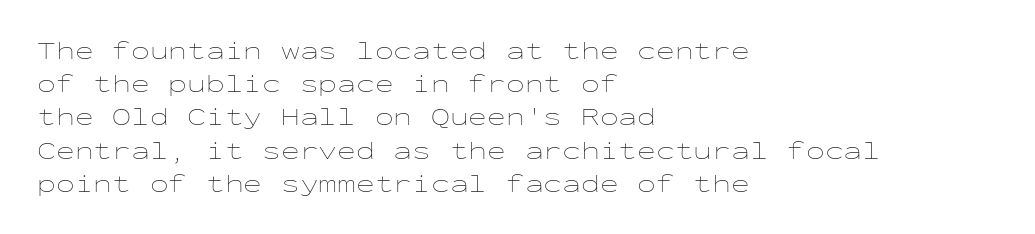
Q: Is the text bold? A: No.
Q: Is the text italic (slanted)? A: No, it is upright.
Q: Is the text underlined? A: No.
Q: How is the paragraph aligned? A: Left-aligned.
Q: Is the spacing between letters normal or unusually wide? A: Normal.
Q: Is the spacing between lines tight, normal or loose? A: Normal.
